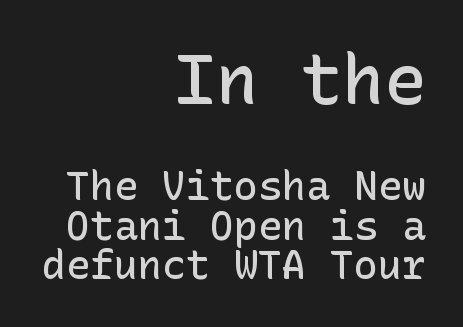
Q: Is the text bold? A: Semi-bold.
Q: Is the text italic (slanted)? A: No, it is upright.
Q: Is the typeface a serif or a sans-serif typeface? A: Sans-serif.
Q: Is the text underlined? A: No.
Q: How is the paragraph aligned? A: Right-aligned.
Q: Is the spacing between letters normal or unusually wide? A: Normal.
Q: Is the spacing between lines tight, normal or loose? A: Tight.
Q: Which block of text is set in a larger size, the first (top) or the second (bottom)? A: The first (top) one.
Q: Width (condensed, normal, or wide)? A: Normal.
Q: Stroke contrast? A: Low.
Q: x-height? A: Medium.
